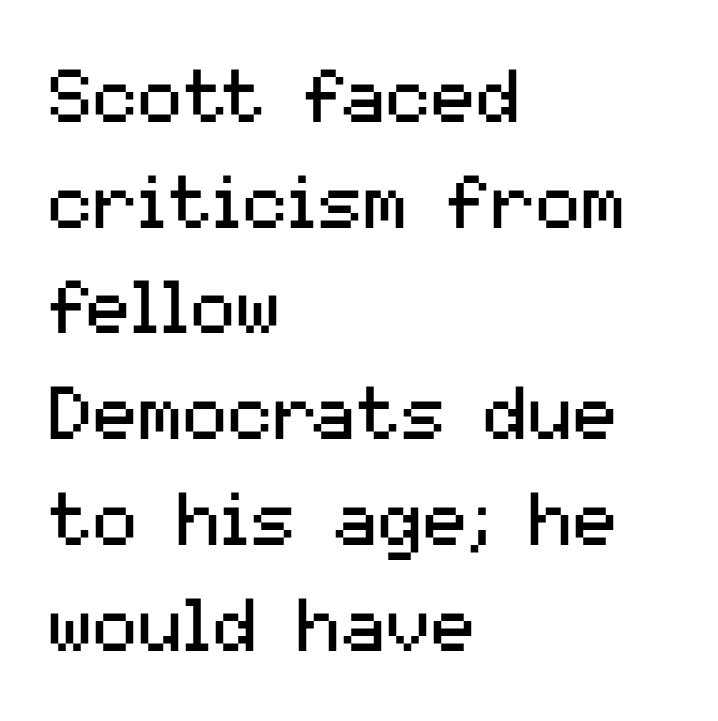
Q: Is the text bold? A: No.
Q: Is the text italic (slanted)? A: No, it is upright.
Q: Is the typeface a serif or a sans-serif typeface? A: Sans-serif.
Q: Is the text underlined? A: No.
Q: How is the paragraph aligned? A: Left-aligned.
Q: Is the spacing between letters normal or unusually wide? A: Normal.
Q: Is the spacing between lines tight, normal or loose? A: Normal.
Q: Width (condensed, normal, or wide)? A: Normal.
Q: Stroke contrast? A: Medium.
Q: x-height? A: Medium.
Q: Monospaced? A: No.
